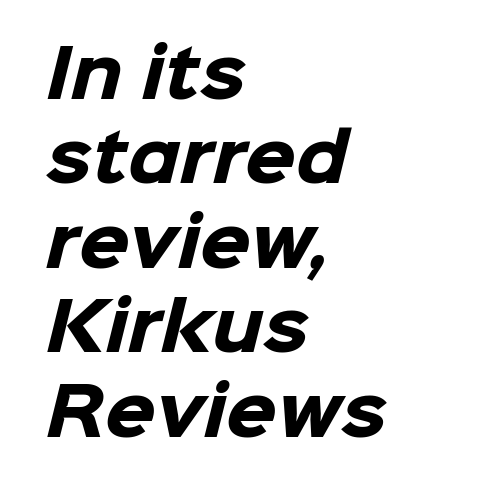
{"serif": "no", "bold": "yes", "weight": "heavy", "width": "normal", "stroke_contrast": "low", "x_height": "medium", "monospaced": "no", "underline": "no", "align": "left", "line_spacing": "normal", "line_spacing_ratio": 1.3, "letter_spacing": "normal", "letter_spacing_em": 0.0, "glyph_px": 65}
